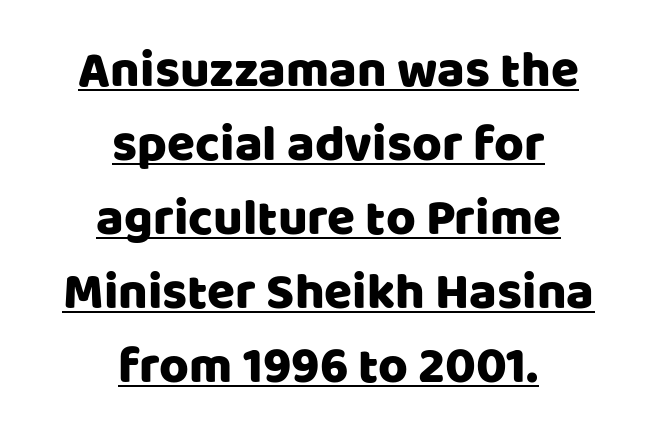
Q: Is the text italic (slanted)? A: No, it is upright.
Q: Is the typeface a serif or a sans-serif typeface? A: Sans-serif.
Q: Is the text underlined? A: Yes.
Q: How is the paragraph aligned? A: Centered.
Q: Is the spacing between letters normal or unusually wide? A: Normal.
Q: Is the spacing between lines tight, normal or loose? A: Normal.
Q: Width (condensed, normal, or wide)? A: Normal.
Q: Stroke contrast? A: Low.
Q: x-height? A: Large.
Q: Monospaced? A: No.
